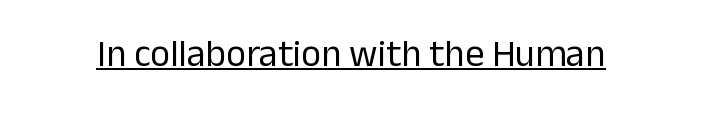
{"serif": "no", "italic": "no", "bold": "no", "weight": "regular", "width": "normal", "stroke_contrast": "low", "x_height": "medium", "monospaced": "no", "underline": "yes", "letter_spacing": "normal", "letter_spacing_em": 0.0, "glyph_px": 38}
